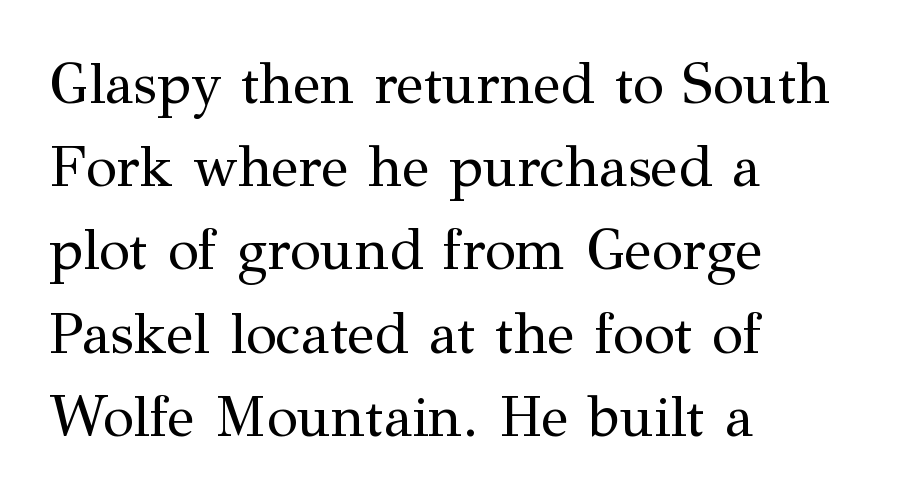
The rows are spaced the way most documents space them. Is this a fixed-width face? No — the glyphs have proportional, varying widths. Compared with typical body copy, the letter spacing here is the same. Typographically, this falls in the serif category. Line beginnings align vertically; line endings do not.
